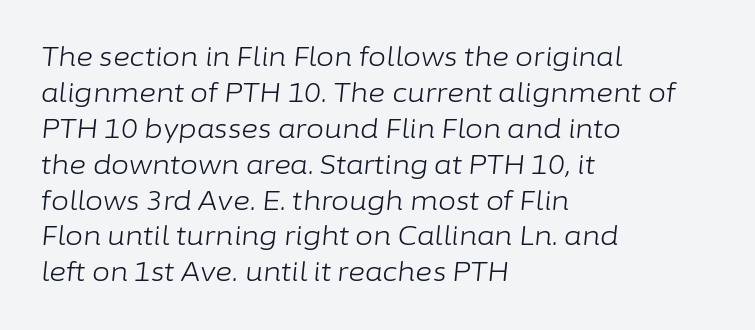
The image shows 26 px text type, italic (leaning right); set left-aligned, normal line spacing (1.38x), normal letter spacing, not underlined.
